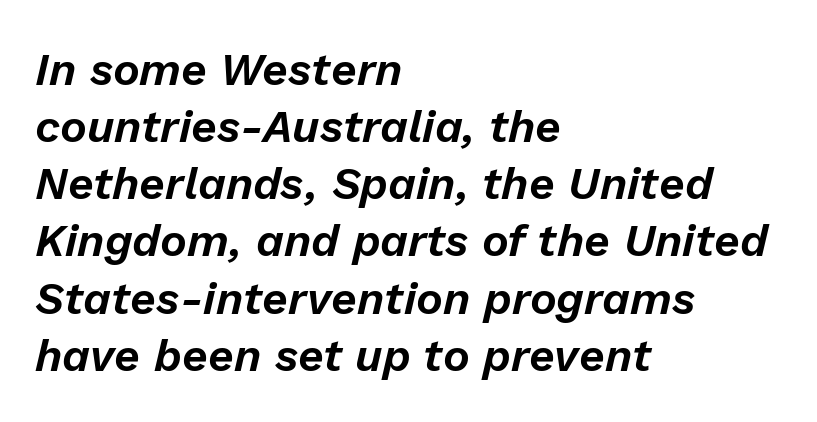
Inter-character spacing is left at the font's built-in metrics. Yep, that's italic — everything's leaning. Rule under the text: the space is simply empty. Character widths vary here, with narrow letters taking less room than wide ones.
